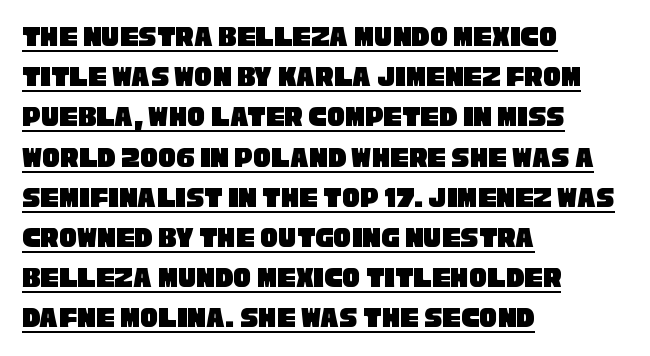
The image shows 30 px condensed sans-serif type; set left-aligned, normal line spacing (1.34x), normal letter spacing, underlined; low stroke contrast and a large x-height.
